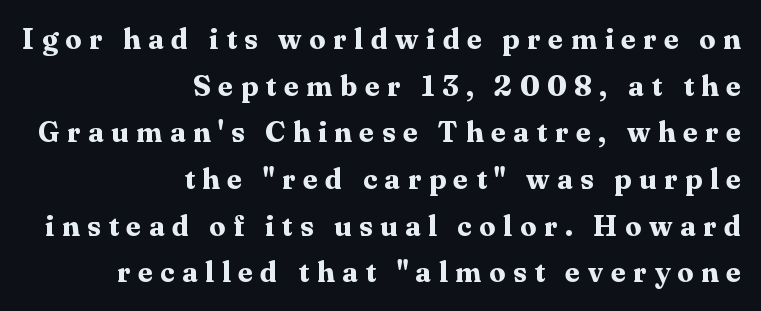
Q: Is the text bold? A: Yes.
Q: Is the text italic (slanted)? A: No, it is upright.
Q: Is the typeface a serif or a sans-serif typeface? A: Serif.
Q: Is the text underlined? A: No.
Q: How is the paragraph aligned? A: Right-aligned.
Q: Is the spacing between letters normal or unusually wide? A: Unusually wide.
Q: Is the spacing between lines tight, normal or loose? A: Normal.
Q: Width (condensed, normal, or wide)? A: Normal.
Q: Stroke contrast? A: Medium.
Q: x-height? A: Medium.
Q: Monospaced? A: No.
